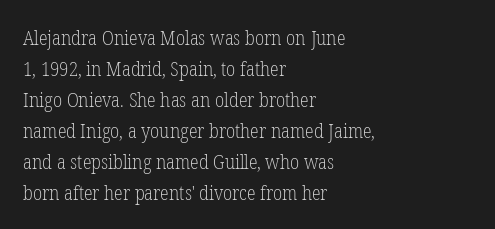
Q: Is the text bold? A: No.
Q: Is the text italic (slanted)? A: No, it is upright.
Q: Is the text underlined? A: No.
Q: How is the paragraph aligned? A: Left-aligned.
Q: Is the spacing between letters normal or unusually wide? A: Normal.
Q: Is the spacing between lines tight, normal or loose? A: Normal.
